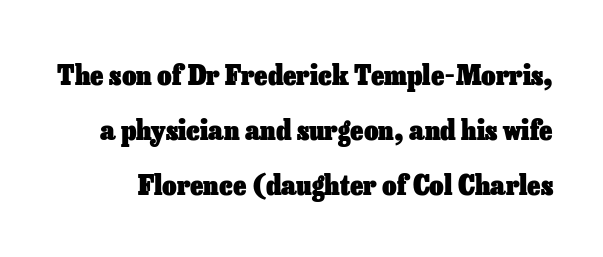
{"italic": "no", "bold": "yes", "weight": "heavy", "width": "normal", "stroke_contrast": "low", "x_height": "medium", "monospaced": "no", "underline": "no", "line_spacing": "loose", "line_spacing_ratio": 1.96, "letter_spacing": "normal", "letter_spacing_em": 0.0, "glyph_px": 28}
